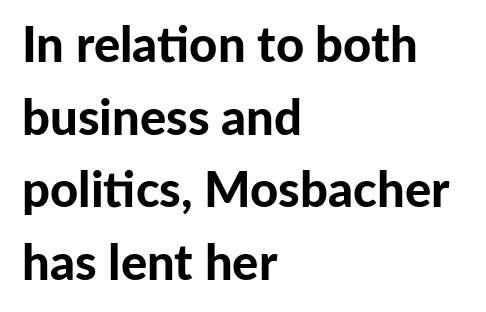
Q: Is the text bold? A: Yes.
Q: Is the text italic (slanted)? A: No, it is upright.
Q: Is the typeface a serif or a sans-serif typeface? A: Sans-serif.
Q: Is the text underlined? A: No.
Q: How is the paragraph aligned? A: Left-aligned.
Q: Is the spacing between letters normal or unusually wide? A: Normal.
Q: Is the spacing between lines tight, normal or loose? A: Normal.
Q: Width (condensed, normal, or wide)? A: Normal.
Q: Stroke contrast? A: Low.
Q: x-height? A: Medium.
Q: Monospaced? A: No.
